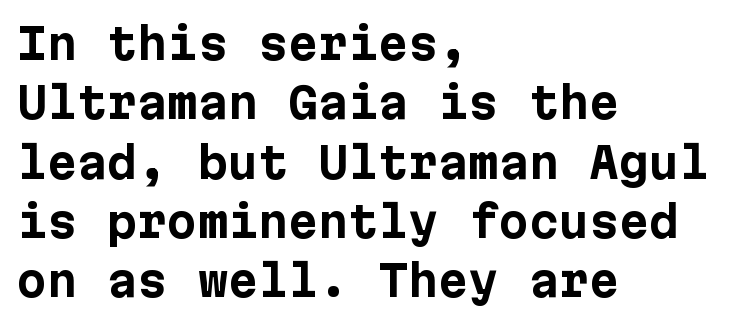
The image shows 43 px bold sans-serif type, upright; set left-aligned, normal line spacing (1.38x), normal letter spacing, not underlined; low stroke contrast and a medium x-height.
